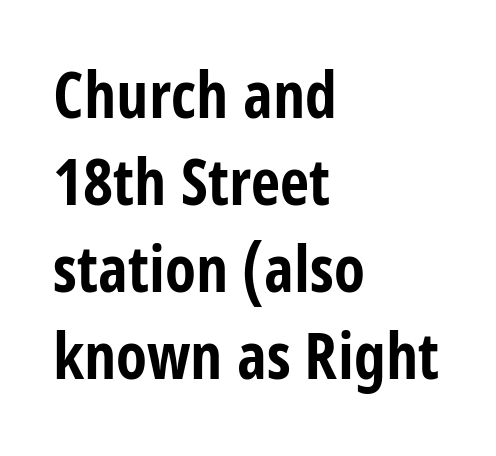
{"serif": "no", "italic": "no", "bold": "yes", "weight": "bold", "width": "condensed", "stroke_contrast": "low", "x_height": "large", "monospaced": "no", "underline": "no", "align": "left", "line_spacing": "normal", "line_spacing_ratio": 1.36, "letter_spacing": "normal", "letter_spacing_em": 0.0, "glyph_px": 64}
